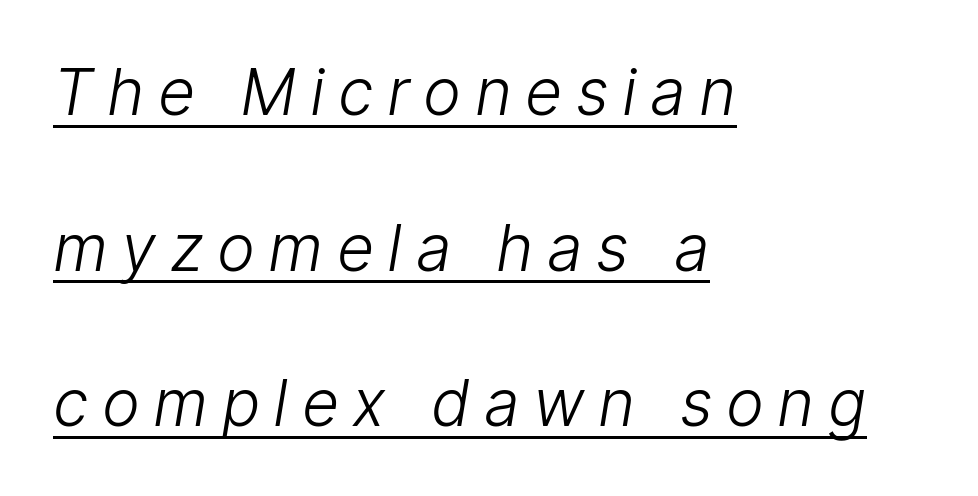
The image shows 64 px light sans-serif type; set left-aligned, loose line spacing (2.43x), unusually wide letter spacing (+0.21 em), underlined; low stroke contrast and a medium x-height.
